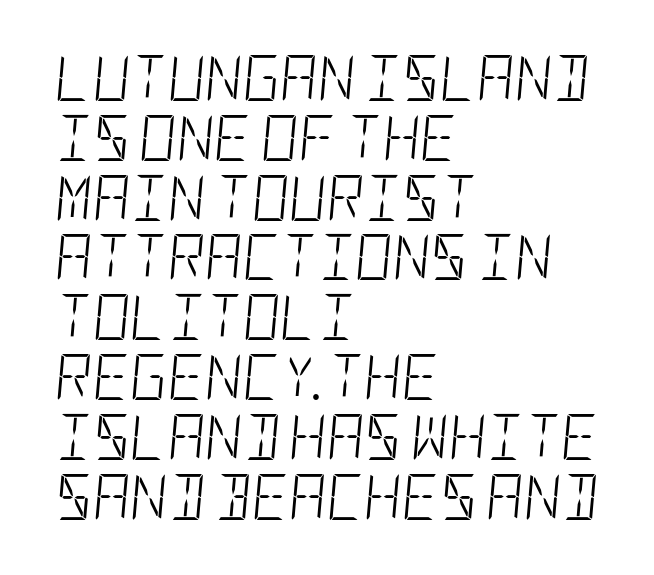
{"italic": "yes", "lean": "right", "slant_degrees": 5, "bold": "no", "weight": "light", "width": "condensed", "stroke_contrast": "low", "x_height": "large", "underline": "no", "align": "left", "line_spacing": "normal", "line_spacing_ratio": 1.3, "letter_spacing": "normal", "letter_spacing_em": 0.0, "glyph_px": 46}
